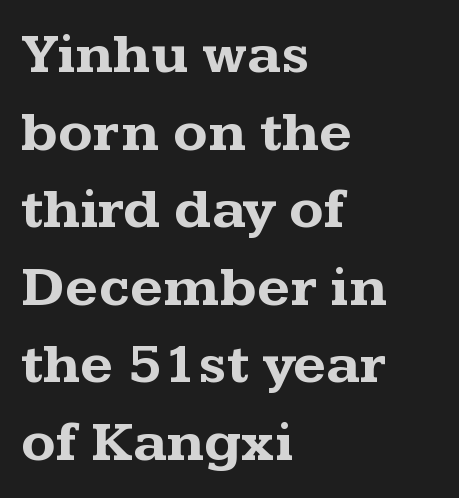
The image shows 57 px bold, wide serif type, upright; set left-aligned, normal line spacing (1.36x), normal letter spacing, not underlined; medium stroke contrast and a medium x-height.
